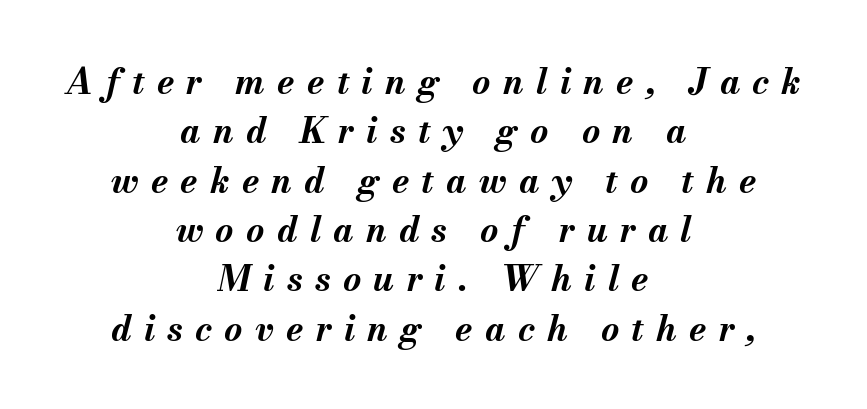
The image shows 35 px bold type, italic (leaning right); set centered, normal line spacing (1.41x), unusually wide letter spacing (+0.35 em), not underlined; medium stroke contrast and a small x-height.
